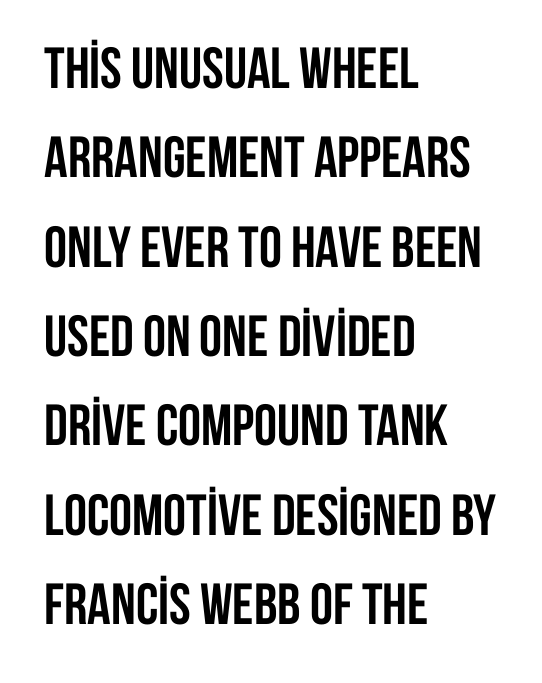
The image shows 58 px semibold, condensed sans-serif type, upright; set left-aligned, normal line spacing (1.54x), normal letter spacing, not underlined; low stroke contrast and a large x-height.
